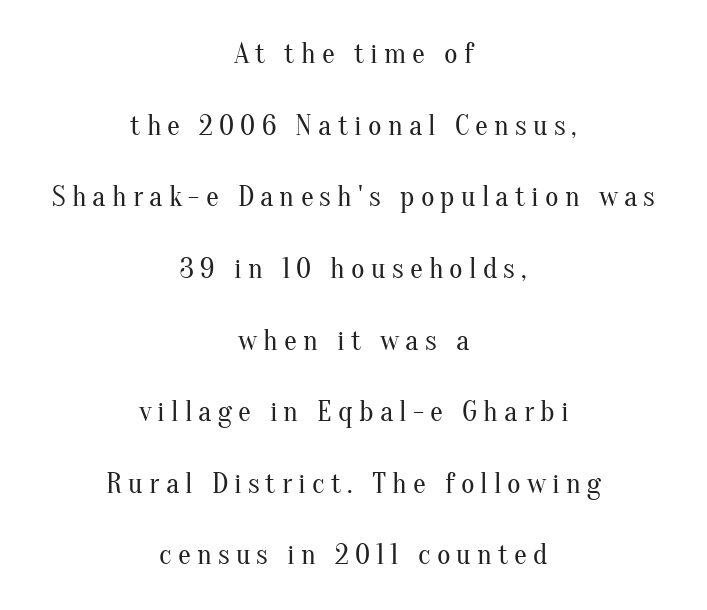
These lines are rendered in a variable-pitch font. This rendering employs a face with finishing strokes, i.e., a serif. Students, observe: this is what heavily led, spacious text looks like. Italic? Not at all — the glyphs are vertical.
